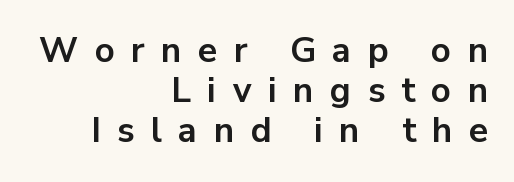
The image shows 35 px bold sans-serif type, upright; set right-aligned, tight line spacing (1.15x), unusually wide letter spacing (+0.47 em), not underlined; low stroke contrast and a medium x-height.
